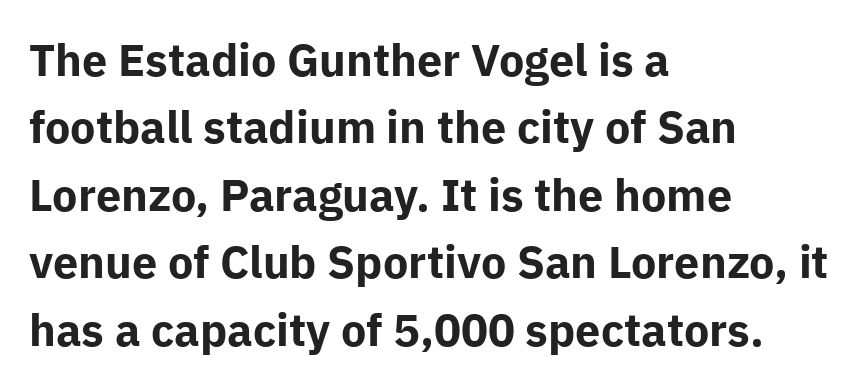
{"serif": "no", "italic": "no", "bold": "yes", "weight": "bold", "width": "normal", "stroke_contrast": "low", "x_height": "medium", "monospaced": "no", "underline": "no", "align": "left", "line_spacing": "normal", "line_spacing_ratio": 1.5, "letter_spacing": "normal", "letter_spacing_em": 0.0, "glyph_px": 45}
